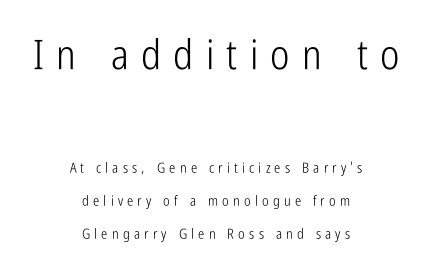
Q: Is the text bold? A: No.
Q: Is the text italic (slanted)? A: No, it is upright.
Q: Is the typeface a serif or a sans-serif typeface? A: Sans-serif.
Q: Is the text underlined? A: No.
Q: How is the paragraph aligned? A: Centered.
Q: Is the spacing between letters normal or unusually wide? A: Unusually wide.
Q: Is the spacing between lines tight, normal or loose? A: Loose.
Q: Which block of text is set in a larger size, the first (top) or the second (bottom)? A: The first (top) one.
Q: Width (condensed, normal, or wide)? A: Condensed.
Q: Stroke contrast? A: Low.
Q: x-height? A: Medium.
Q: Monospaced? A: No.
